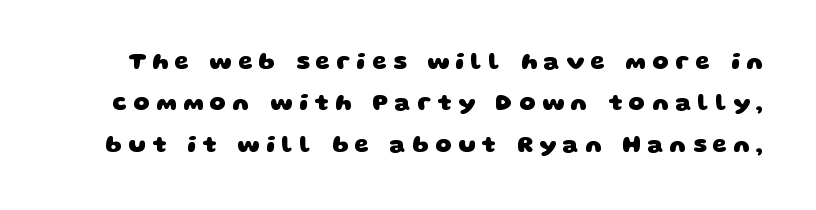
The image shows 23 px bold type; set line spacing 1.8x, unusually wide letter spacing (+0.28 em), not underlined.
